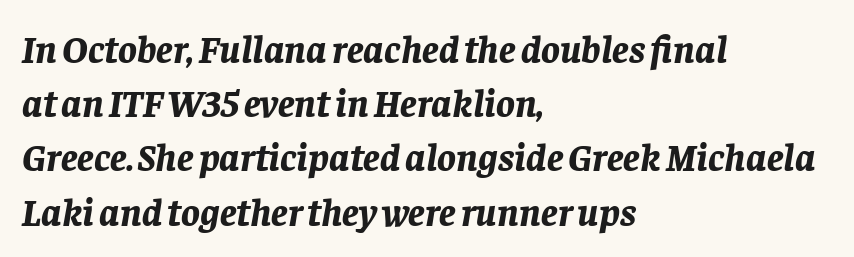
Q: Is the text bold? A: Yes.
Q: Is the text italic (slanted)? A: Yes, it leans right by about 8 degrees.
Q: Is the text underlined? A: No.
Q: How is the paragraph aligned? A: Left-aligned.
Q: Is the spacing between letters normal or unusually wide? A: Normal.
Q: Is the spacing between lines tight, normal or loose? A: Normal.
Q: Width (condensed, normal, or wide)? A: Normal.
Q: Stroke contrast? A: Low.
Q: x-height? A: Large.
Q: Monospaced? A: No.
